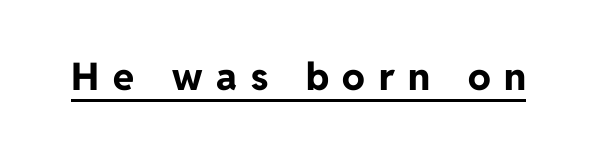
Q: Is the text bold? A: Yes.
Q: Is the text italic (slanted)? A: No, it is upright.
Q: Is the typeface a serif or a sans-serif typeface? A: Sans-serif.
Q: Is the text underlined? A: Yes.
Q: Is the spacing between letters normal or unusually wide? A: Unusually wide.
Q: Width (condensed, normal, or wide)? A: Normal.
Q: Stroke contrast? A: Low.
Q: x-height? A: Medium.
Q: Monospaced? A: No.
